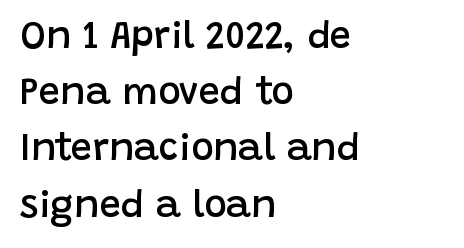
The rendering uses a moderate line-height, typical for paragraphs. These words are printed semibold, heavier than regular yet not bold. Is the block centered? No — it sits flush against the left margin. Looks like regular typesetting: each glyph gets only the width it needs. Nobody drew a line under any word here. Between one letter and the next there's only the usual sliver of space.
